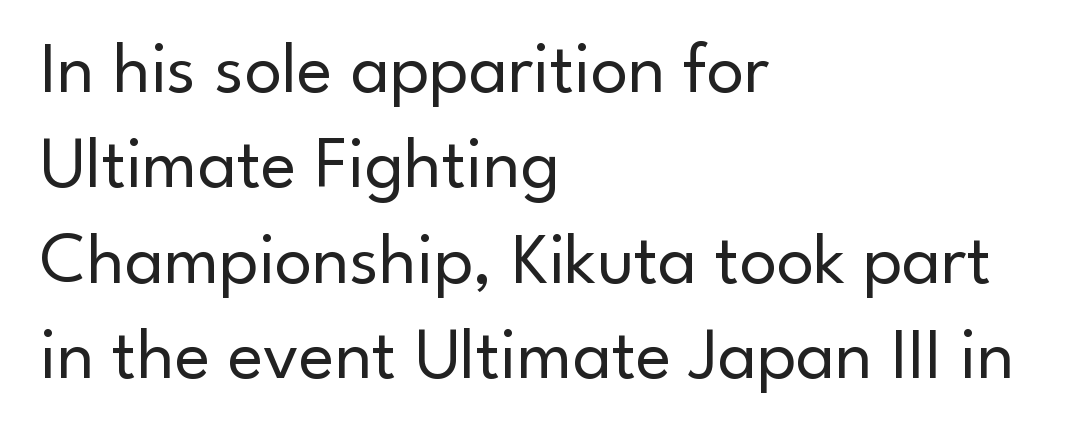
Q: Is the text bold? A: No.
Q: Is the text italic (slanted)? A: No, it is upright.
Q: Is the typeface a serif or a sans-serif typeface? A: Sans-serif.
Q: Is the text underlined? A: No.
Q: How is the paragraph aligned? A: Left-aligned.
Q: Is the spacing between letters normal or unusually wide? A: Normal.
Q: Is the spacing between lines tight, normal or loose? A: Normal.
Q: Width (condensed, normal, or wide)? A: Normal.
Q: Stroke contrast? A: Low.
Q: x-height? A: Small.
Q: Monospaced? A: No.
